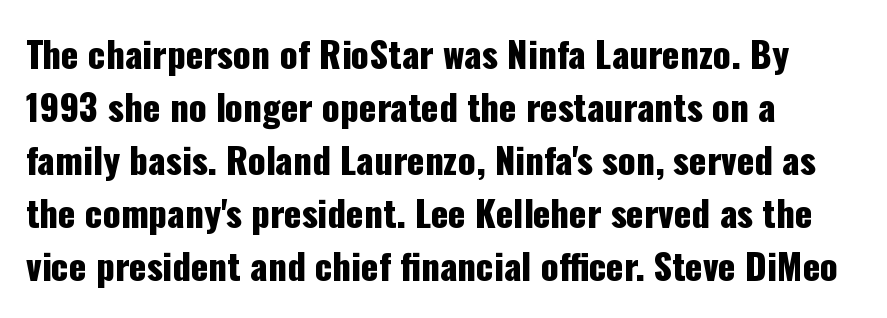
Just letters on the line, the space beneath them empty. These lines are rendered in a variable-pitch font. You can tell from the bare stems that sans-serif type was used. Nope, not italic — everything's standing straight. The typesetter chose a ragged-right arrangement here. One glance says typical: line gaps are just what's usual.
